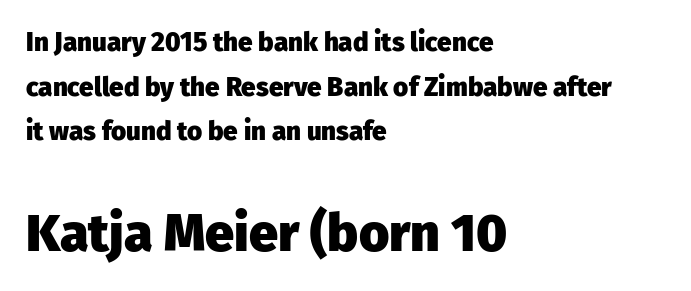
Q: Is the text bold? A: Yes.
Q: Is the text italic (slanted)? A: No, it is upright.
Q: Is the typeface a serif or a sans-serif typeface? A: Sans-serif.
Q: Is the text underlined? A: No.
Q: How is the paragraph aligned? A: Left-aligned.
Q: Is the spacing between letters normal or unusually wide? A: Normal.
Q: Which block of text is set in a larger size, the first (top) or the second (bottom)? A: The second (bottom) one.
Q: Width (condensed, normal, or wide)? A: Normal.
Q: Stroke contrast? A: Low.
Q: x-height? A: Medium.
Q: Monospaced? A: No.
